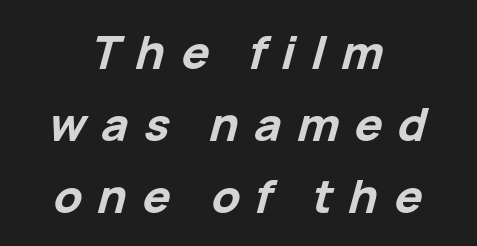
{"italic": "yes", "lean": "right", "slant_degrees": 15, "bold": "yes", "weight": "bold", "width": "normal", "stroke_contrast": "low", "x_height": "medium", "monospaced": "no", "underline": "no", "align": "center", "line_spacing": "normal", "line_spacing_ratio": 1.56, "letter_spacing": "wide", "letter_spacing_em": 0.34, "glyph_px": 46}
